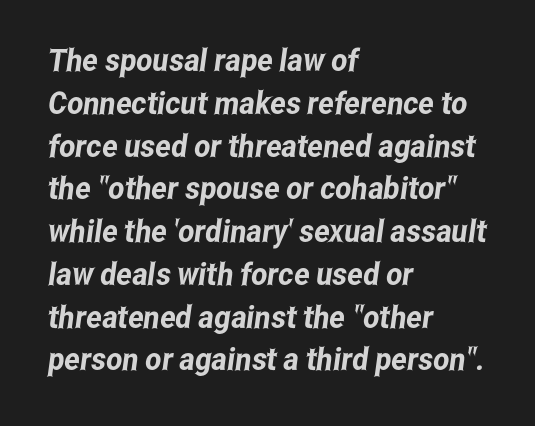
Between one letter and the next there's only the usual sliver of space. The face used here is a sans, in the tradition of grotesques and geometrics. Whoever set this chose a conventional vertical rhythm. The passage shown is not underscored anywhere. These lines are rendered in a variable-pitch font. The paragraph shown leans on its left margin.
